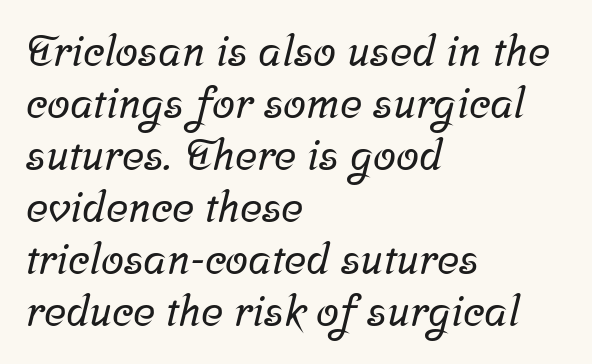
Line starts are locked; line ends wander. The gaps between neighbouring characters are ordinary and unremarkable. Rule under the text: the space is simply empty.
